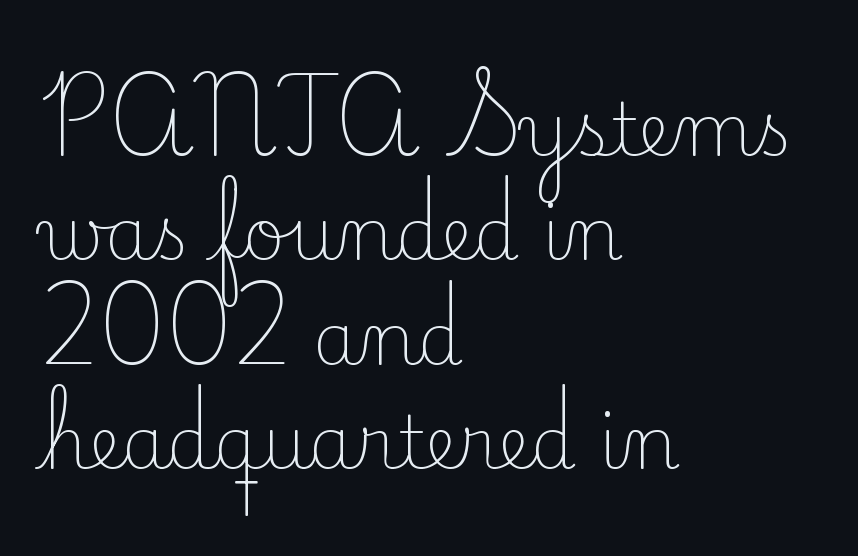
The image shows 72 px light serif type, upright; set left-aligned, normal line spacing (1.45x), normal letter spacing, not underlined; low stroke contrast and a small x-height.
